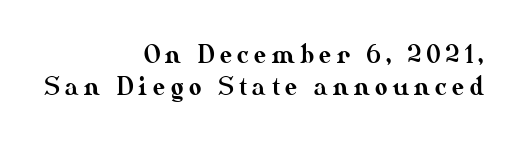
Q: Is the text italic (slanted)? A: No, it is upright.
Q: Is the text underlined? A: No.
Q: How is the paragraph aligned? A: Right-aligned.
Q: Is the spacing between letters normal or unusually wide? A: Unusually wide.
Q: Is the spacing between lines tight, normal or loose? A: Normal.
